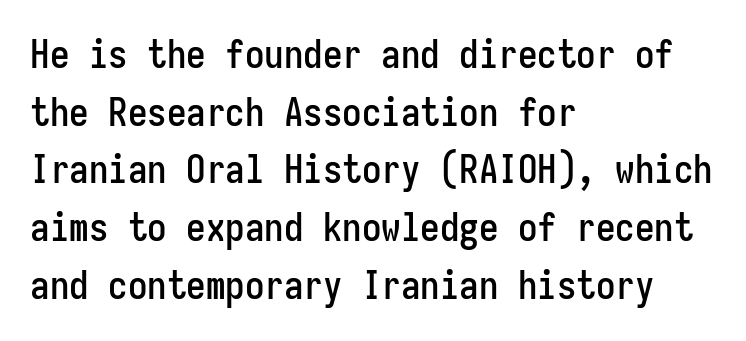
Q: Is the text italic (slanted)? A: No, it is upright.
Q: Is the typeface a serif or a sans-serif typeface? A: Sans-serif.
Q: Is the text underlined? A: No.
Q: How is the paragraph aligned? A: Left-aligned.
Q: Is the spacing between letters normal or unusually wide? A: Normal.
Q: Is the spacing between lines tight, normal or loose? A: Normal.
Q: Width (condensed, normal, or wide)? A: Condensed.
Q: Stroke contrast? A: Low.
Q: x-height? A: Medium.
Q: Monospaced? A: Yes.
